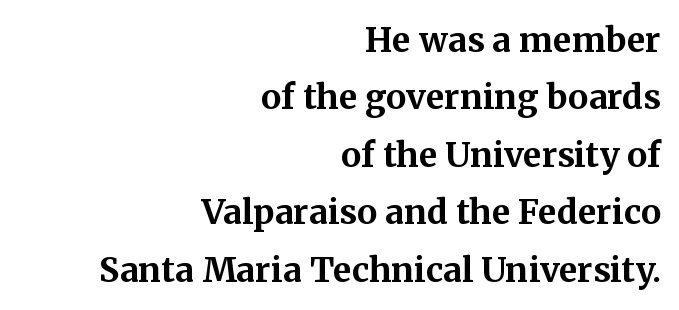
If you drew a line through each stem, it would be perfectly vertical. The rows are spaced the way most documents space them. A typesetter would label this face a serif. Spacing verdict: proportional, widths tailored to each character. Heft: maximum for text — a bold. Lines of text with bare space underneath.
